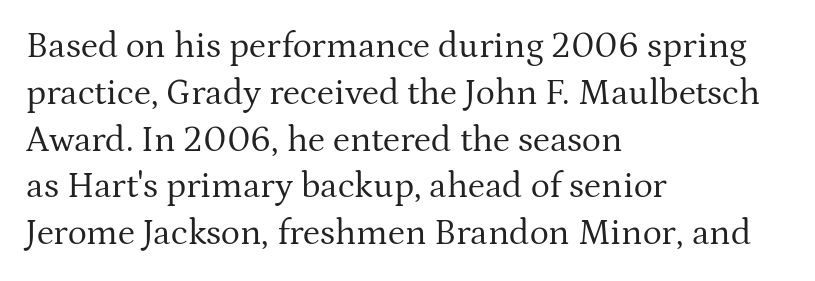
Q: Is the text bold? A: No.
Q: Is the text italic (slanted)? A: No, it is upright.
Q: Is the typeface a serif or a sans-serif typeface? A: Serif.
Q: Is the text underlined? A: No.
Q: How is the paragraph aligned? A: Left-aligned.
Q: Is the spacing between letters normal or unusually wide? A: Normal.
Q: Is the spacing between lines tight, normal or loose? A: Normal.
Q: Width (condensed, normal, or wide)? A: Normal.
Q: Stroke contrast? A: Medium.
Q: x-height? A: Medium.
Q: Monospaced? A: No.
